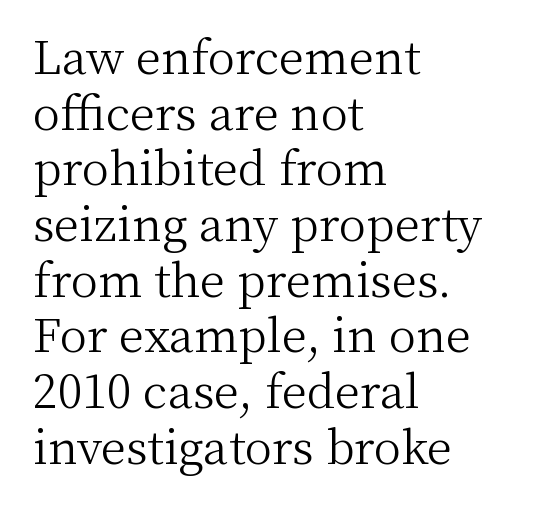
Q: Is the text bold? A: No.
Q: Is the text italic (slanted)? A: No, it is upright.
Q: Is the typeface a serif or a sans-serif typeface? A: Serif.
Q: Is the text underlined? A: No.
Q: How is the paragraph aligned? A: Left-aligned.
Q: Is the spacing between letters normal or unusually wide? A: Normal.
Q: Width (condensed, normal, or wide)? A: Normal.
Q: Stroke contrast? A: Medium.
Q: x-height? A: Medium.
Q: Monospaced? A: No.
